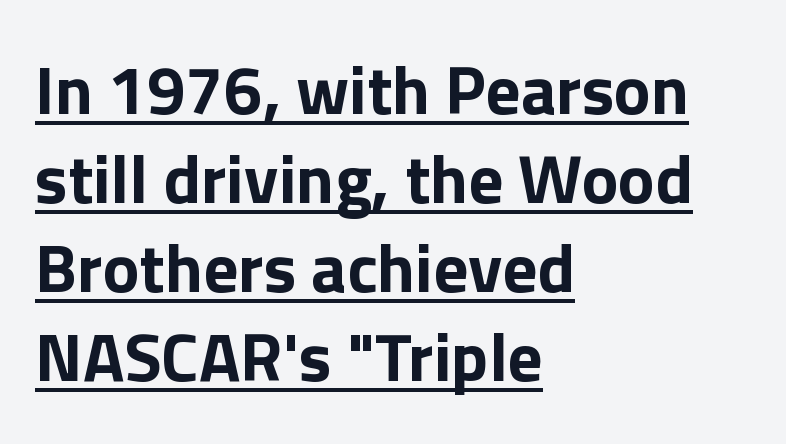
Q: Is the text bold? A: Yes.
Q: Is the text italic (slanted)? A: No, it is upright.
Q: Is the typeface a serif or a sans-serif typeface? A: Sans-serif.
Q: Is the text underlined? A: Yes.
Q: How is the paragraph aligned? A: Left-aligned.
Q: Is the spacing between letters normal or unusually wide? A: Normal.
Q: Is the spacing between lines tight, normal or loose? A: Normal.
Q: Width (condensed, normal, or wide)? A: Normal.
Q: Stroke contrast? A: Low.
Q: x-height? A: Medium.
Q: Monospaced? A: No.
